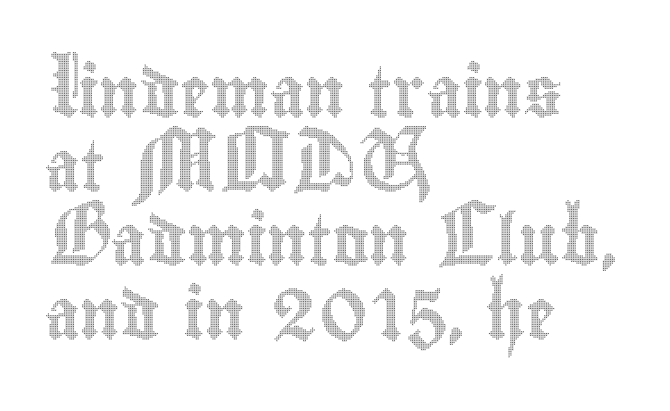
Q: Is the text italic (slanted)? A: No, it is upright.
Q: Is the text underlined? A: No.
Q: How is the paragraph aligned? A: Left-aligned.
Q: Is the spacing between letters normal or unusually wide? A: Normal.
Q: Is the spacing between lines tight, normal or loose? A: Normal.
Q: Width (condensed, normal, or wide)? A: Condensed.
Q: x-height? A: Small.
Q: Monospaced? A: No.
